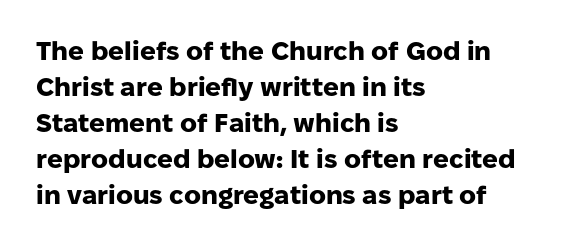
Weight: bold. Inter-character spacing is left at the font's built-in metrics. Check the space under the baseline: it is left empty. These lines sit exactly where default settings would place them. Compared with a centered layout, this one pins lines to the left instead.
